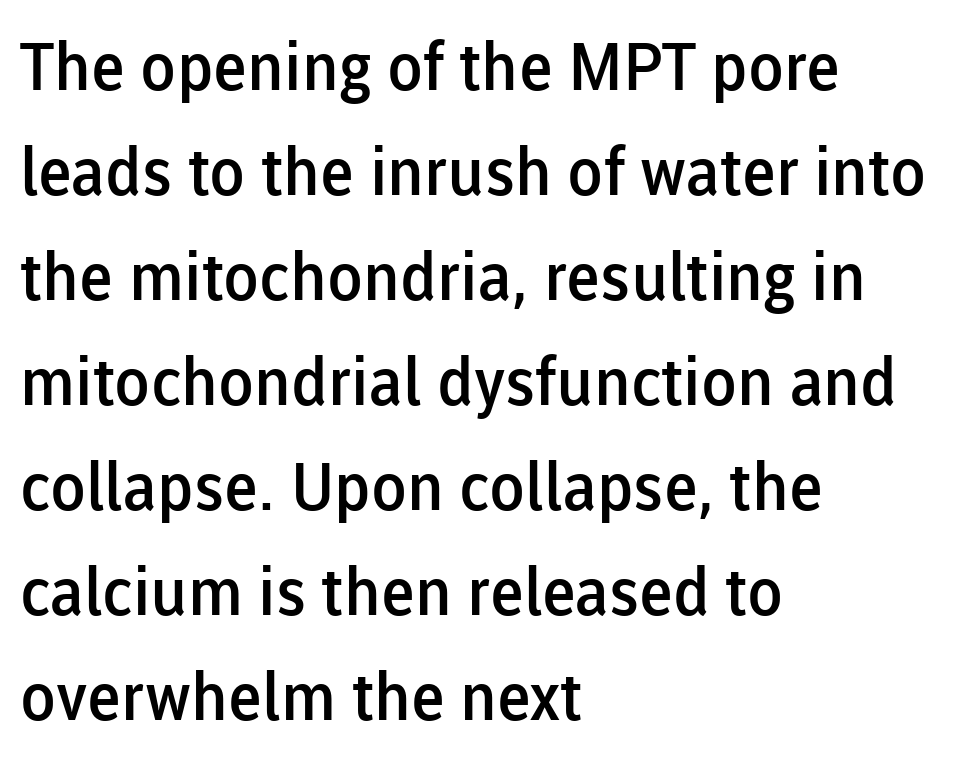
{"serif": "no", "italic": "no", "bold": "semi", "weight": "semibold", "width": "normal", "stroke_contrast": "low", "x_height": "medium", "monospaced": "no", "underline": "no", "align": "left", "line_spacing": "normal", "line_spacing_ratio": 1.59, "letter_spacing": "normal", "letter_spacing_em": 0.0, "glyph_px": 66}
